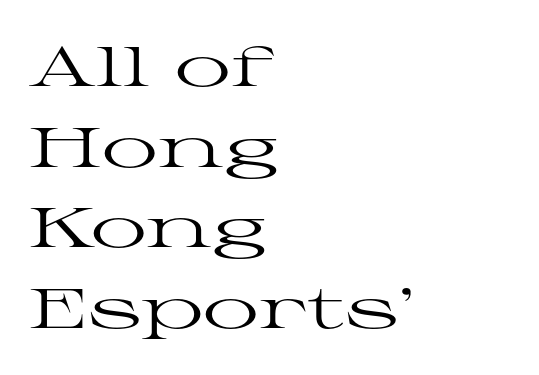
{"serif": "yes", "italic": "no", "bold": "no", "weight": "regular", "width": "wide", "stroke_contrast": "high", "x_height": "medium", "monospaced": "no", "underline": "no", "align": "left", "line_spacing": "normal", "line_spacing_ratio": 1.44, "letter_spacing": "normal", "letter_spacing_em": 0.0, "glyph_px": 56}
